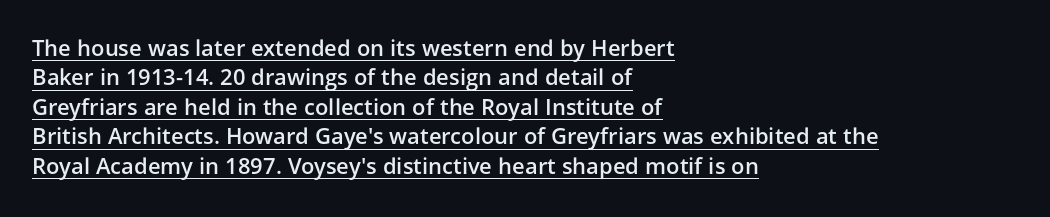
The image shows 22 px text type, upright; set left-aligned, normal line spacing (1.34x), normal letter spacing, underlined.
